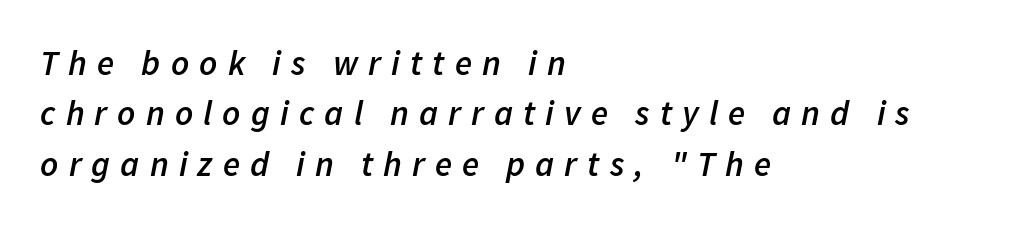
The image shows 35 px semibold type, italic (leaning right); set left-aligned, normal line spacing (1.44x), unusually wide letter spacing (+0.29 em), not underlined; low stroke contrast and a medium x-height.
